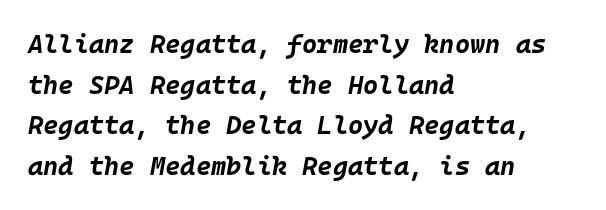
Emphasis-style slanted type is in use. Heft: maximum for text — a bold. The words here are not underlined. If you drew a ruler down the left edge, every line would touch it.
